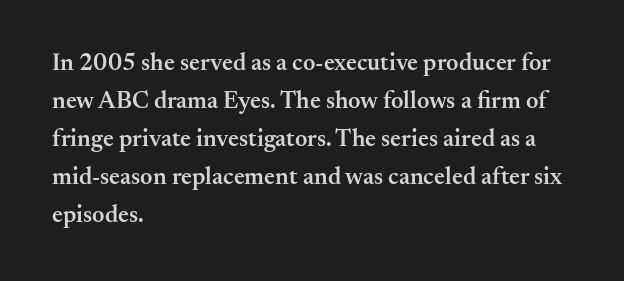
Type without underlining. The rendering keeps characters at their native spacing. It's the straight-up-and-down kind of type. Honestly, the row spacing looks completely unremarkable. One-word summary of the alignment: left. Semibold letterforms, between regular and bold.
